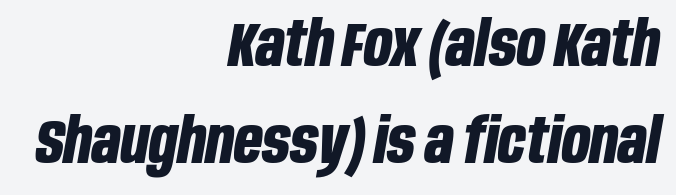
{"italic": "yes", "lean": "right", "slant_degrees": 10, "bold": "yes", "weight": "bold", "width": "condensed", "stroke_contrast": "low", "x_height": "large", "monospaced": "no", "underline": "no", "align": "right", "line_spacing": "normal", "line_spacing_ratio": 1.57, "letter_spacing": "normal", "letter_spacing_em": 0.0, "glyph_px": 62}
